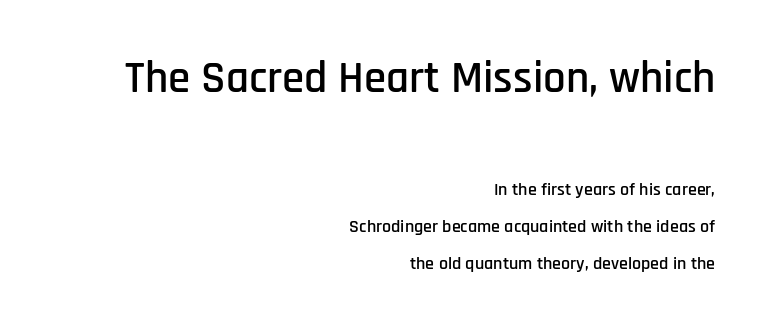
Q: Is the text italic (slanted)? A: No, it is upright.
Q: Is the typeface a serif or a sans-serif typeface? A: Sans-serif.
Q: Is the text underlined? A: No.
Q: How is the paragraph aligned? A: Right-aligned.
Q: Is the spacing between letters normal or unusually wide? A: Normal.
Q: Is the spacing between lines tight, normal or loose? A: Loose.
Q: Which block of text is set in a larger size, the first (top) or the second (bottom)? A: The first (top) one.
Q: Width (condensed, normal, or wide)? A: Condensed.
Q: Stroke contrast? A: Low.
Q: x-height? A: Large.
Q: Monospaced? A: No.
